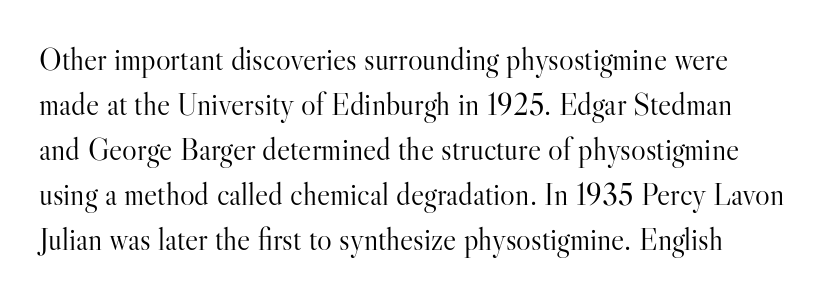
{"serif": "yes", "italic": "no", "bold": "no", "weight": "light", "width": "normal", "stroke_contrast": "high", "x_height": "small", "monospaced": "no", "underline": "no", "line_spacing": "normal", "line_spacing_ratio": 1.45, "letter_spacing": "normal", "letter_spacing_em": 0.0, "glyph_px": 31}
